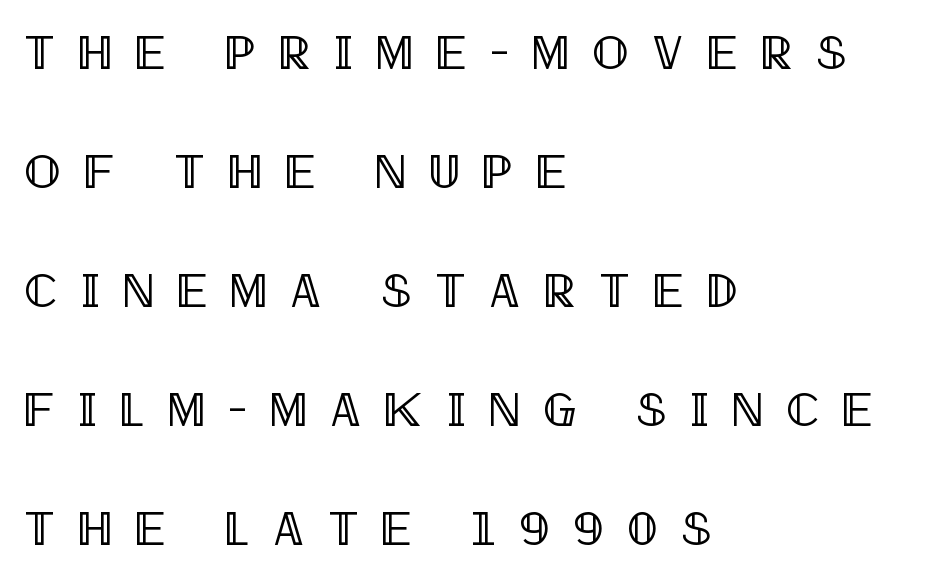
Q: Is the text italic (slanted)? A: No, it is upright.
Q: Is the text underlined? A: No.
Q: How is the paragraph aligned? A: Left-aligned.
Q: Is the spacing between letters normal or unusually wide? A: Unusually wide.
Q: Is the spacing between lines tight, normal or loose? A: Loose.
Q: Width (condensed, normal, or wide)? A: Condensed.
Q: x-height? A: Large.
Q: Monospaced? A: No.
